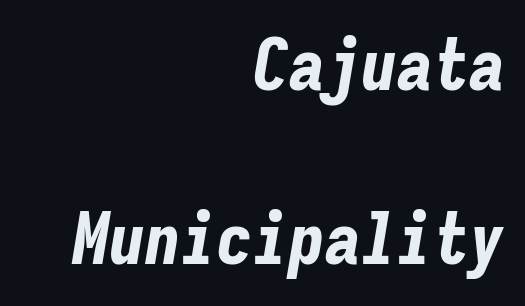
Loosely led — the rows are spread out. You could call the tracking neutral — neither tight nor loose. Looking at the ascenders, they clearly lean. Looks like terminal output: every glyph gets an equal slot. What weight is shown? A full bold with thick strokes.
